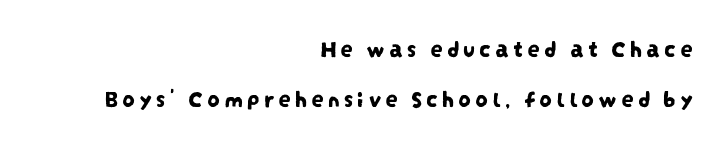
The image shows 25 px text type; set right-aligned, loose line spacing (1.99x), not underlined.
